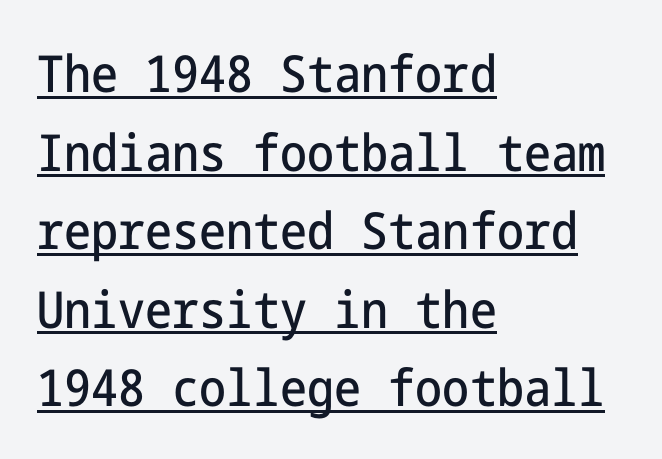
The space between consecutive lines is moderate. Compared with typical body copy, the letter spacing here is the same. This rendering features underlined lettering. The typography opts for an upright posture over an oblique one.
